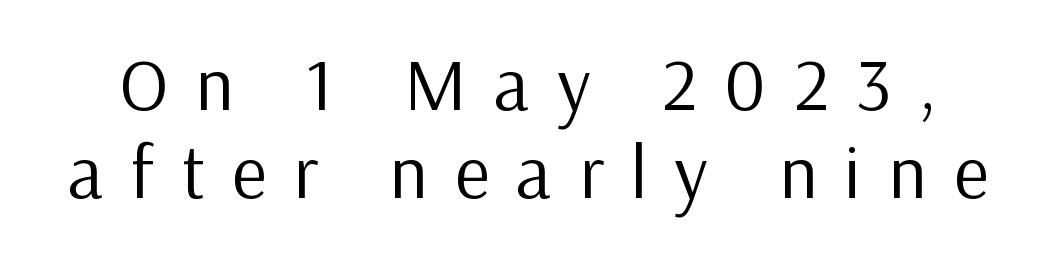
The image shows 75 px regular-weight sans-serif type, upright; set line spacing 1.17x, unusually wide letter spacing (+0.36 em), not underlined; low stroke contrast and a medium x-height.
